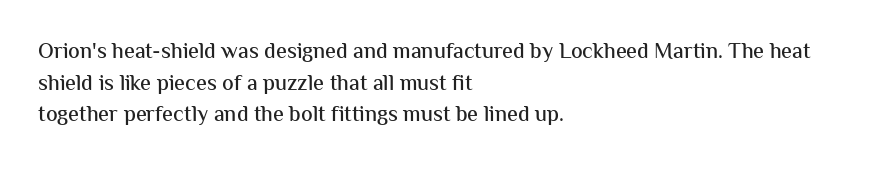
Q: Is the text italic (slanted)? A: No, it is upright.
Q: Is the text underlined? A: No.
Q: How is the paragraph aligned? A: Left-aligned.
Q: Is the spacing between letters normal or unusually wide? A: Normal.
Q: Is the spacing between lines tight, normal or loose? A: Normal.
